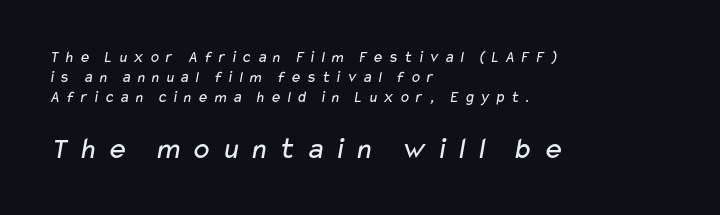
{"serif": "no", "bold": "no", "weight": "regular", "width": "wide", "stroke_contrast": "low", "x_height": "medium", "monospaced": "no", "underline": "no", "align": "left", "line_spacing_ratio": 1.24, "letter_spacing": "wide", "letter_spacing_em": 0.29, "larger_block": "second", "size_ratio": 1.94, "glyph_px": 31}
